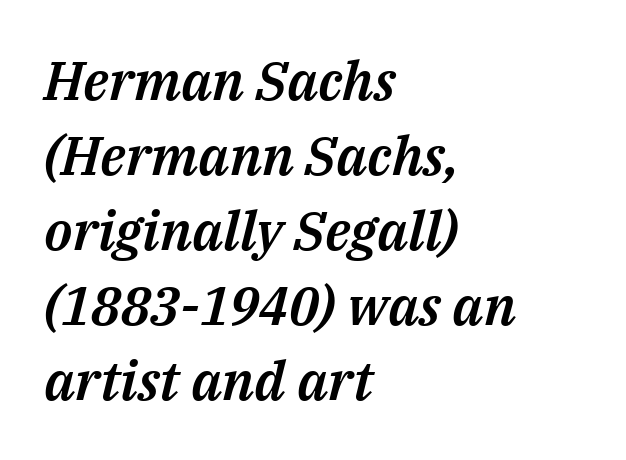
{"italic": "yes", "lean": "right", "slant_degrees": 14, "width": "normal", "stroke_contrast": "medium", "x_height": "medium", "monospaced": "no", "underline": "no", "align": "left", "line_spacing": "normal", "line_spacing_ratio": 1.39, "letter_spacing": "normal", "letter_spacing_em": 0.0, "glyph_px": 54}
